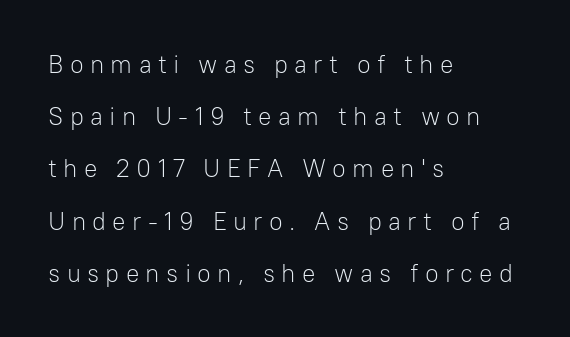
The image shows 25 px text type, upright; set left-aligned, loose line spacing (2.09x), unusually wide letter spacing (+0.25 em), not underlined.
